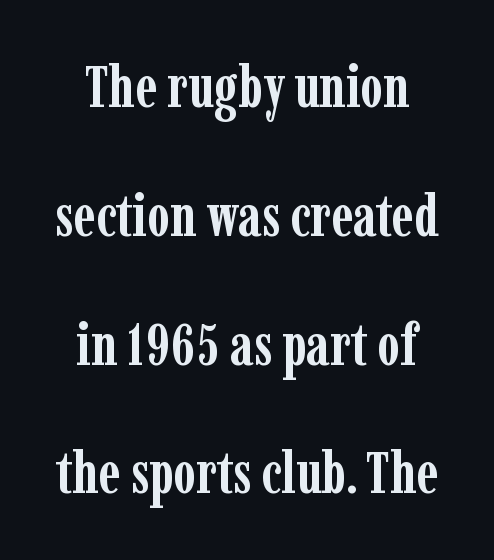
{"serif": "yes", "italic": "no", "bold": "yes", "weight": "semibold", "width": "condensed", "stroke_contrast": "low", "x_height": "medium", "monospaced": "no", "underline": "no", "line_spacing": "loose", "line_spacing_ratio": 2.22, "letter_spacing": "normal", "letter_spacing_em": 0.0, "glyph_px": 58}
